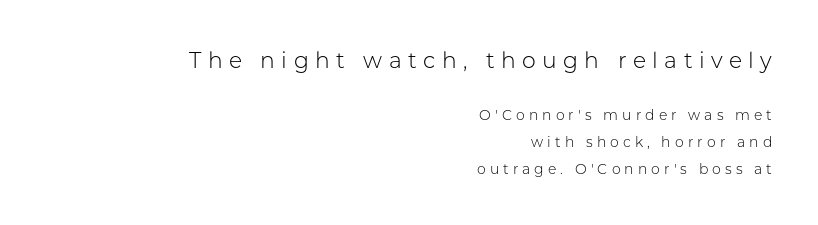
{"italic": "no", "bold": "no", "underline": "no", "align": "right", "line_spacing": "loose", "line_spacing_ratio": 1.93, "letter_spacing": "wide", "letter_spacing_em": 0.29, "larger_block": "first", "size_ratio": 1.57, "glyph_px": 22}
